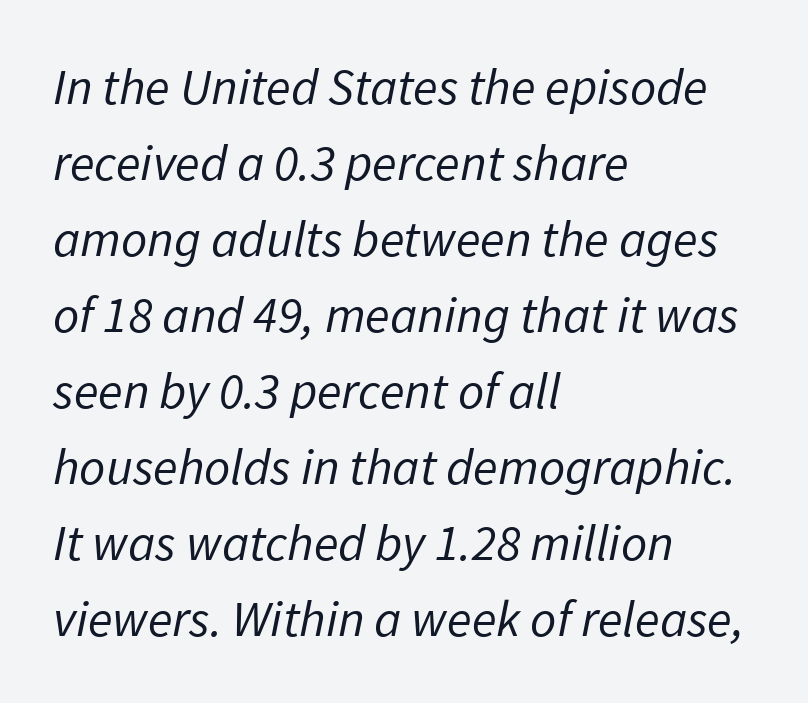
Nope, no serifs anywhere on these letters. Here the designer chose a conventional face with non-uniform glyph widths. Underline: absent. Reading down the block, your eye returns to a fixed left position each line. Is the stroke heavy? The answer is a plain regular-or-lighter. The space between consecutive lines is moderate.
